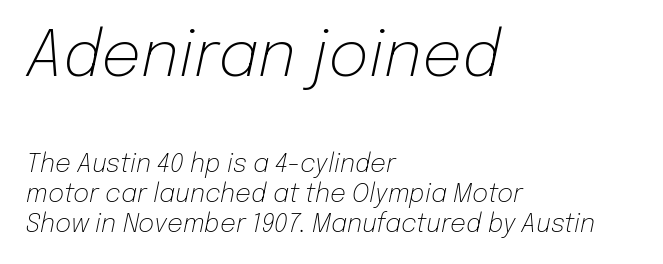
{"italic": "yes", "lean": "right", "slant_degrees": 12, "bold": "no", "weight": "light", "width": "normal", "stroke_contrast": "low", "x_height": "medium", "monospaced": "no", "underline": "no", "align": "left", "line_spacing_ratio": 1.2, "letter_spacing": "normal", "letter_spacing_em": 0.0, "larger_block": "first", "size_ratio": 2.52, "glyph_px": 63}
